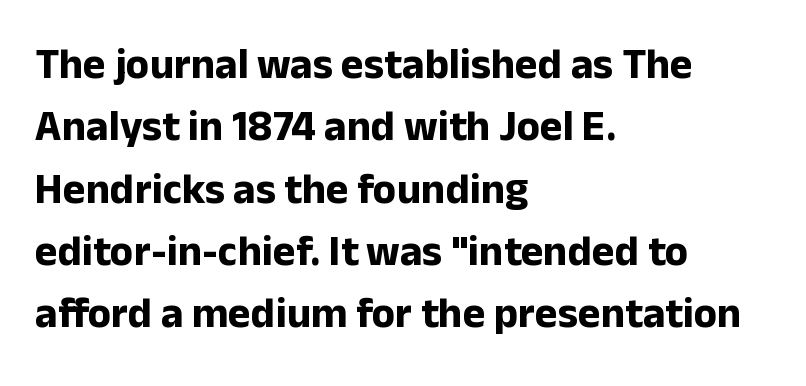
{"serif": "no", "italic": "no", "bold": "yes", "weight": "bold", "width": "normal", "stroke_contrast": "low", "x_height": "medium", "monospaced": "no", "underline": "no", "align": "left", "line_spacing": "normal", "line_spacing_ratio": 1.45, "letter_spacing": "normal", "letter_spacing_em": 0.0, "glyph_px": 43}
